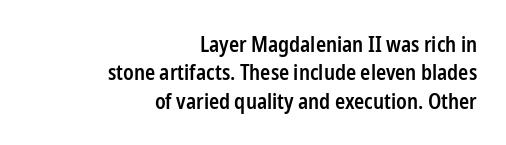
The image shows 21 px text type, upright; set right-aligned, normal line spacing (1.35x), normal letter spacing, not underlined.
